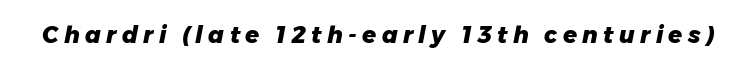
The image shows 23 px bold type, italic (leaning right); set unusually wide letter spacing (+0.23 em), not underlined.
